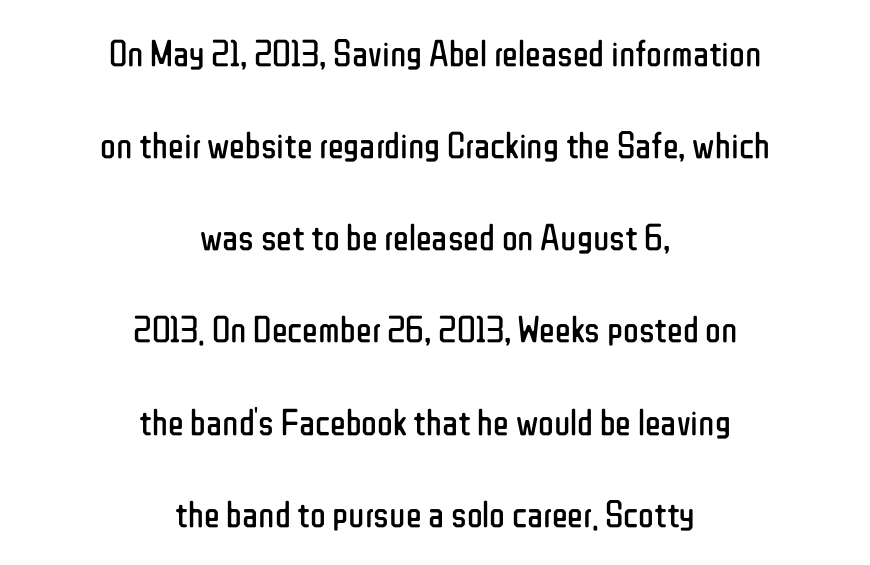
{"serif": "no", "italic": "no", "bold": "no", "weight": "regular", "width": "condensed", "stroke_contrast": "low", "x_height": "medium", "monospaced": "no", "underline": "no", "align": "center", "line_spacing": "loose", "line_spacing_ratio": 2.49, "letter_spacing": "normal", "letter_spacing_em": 0.0, "glyph_px": 37}
